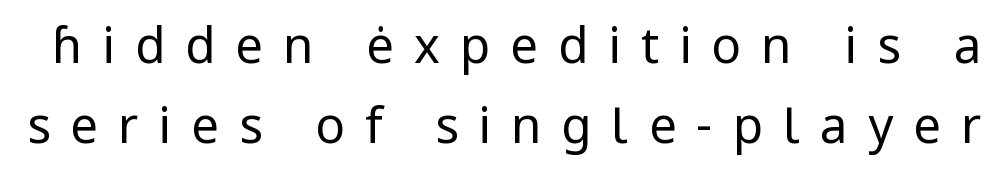
The image shows 49 px regular-weight sans-serif type, upright; set normal line spacing (1.63x), unusually wide letter spacing (+0.41 em), not underlined; low stroke contrast and a medium x-height.
